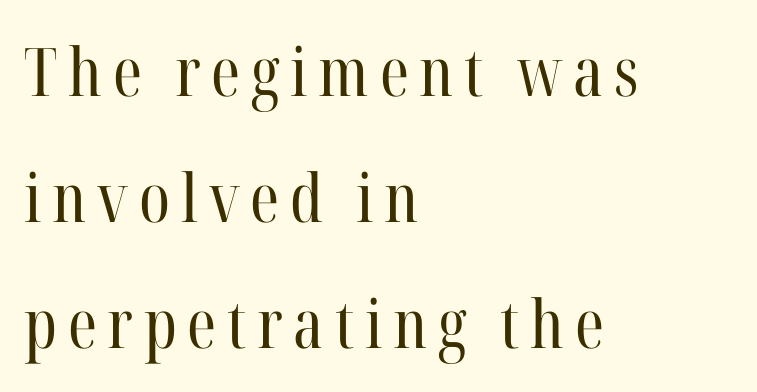
{"serif": "yes", "italic": "no", "bold": "no", "weight": "regular", "width": "condensed", "stroke_contrast": "high", "x_height": "medium", "monospaced": "no", "underline": "no", "align": "left", "line_spacing_ratio": 1.88, "glyph_px": 67}
